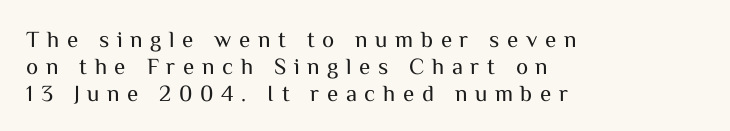
{"italic": "no", "bold": "no", "underline": "no", "align": "left", "line_spacing_ratio": 1.18, "letter_spacing": "wide", "letter_spacing_em": 0.33, "glyph_px": 23}
